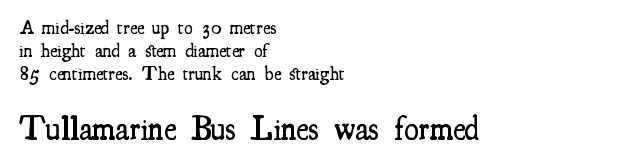
Q: Is the text bold? A: Semi-bold.
Q: Is the text italic (slanted)? A: No, it is upright.
Q: Is the typeface a serif or a sans-serif typeface? A: Serif.
Q: Is the text underlined? A: No.
Q: How is the paragraph aligned? A: Left-aligned.
Q: Is the spacing between letters normal or unusually wide? A: Normal.
Q: Which block of text is set in a larger size, the first (top) or the second (bottom)? A: The second (bottom) one.
Q: Width (condensed, normal, or wide)? A: Condensed.
Q: Stroke contrast? A: Medium.
Q: x-height? A: Small.
Q: Monospaced? A: No.
